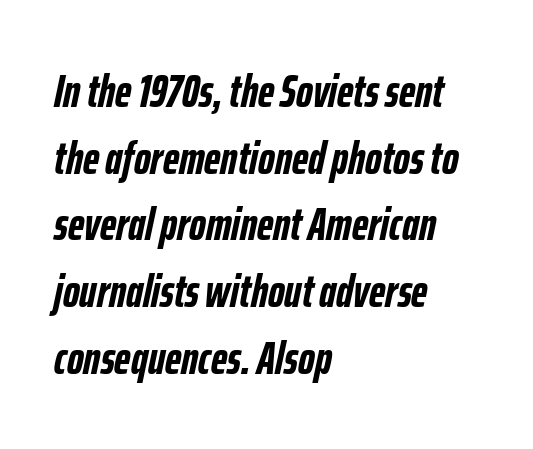
This rendering uses left alignment, leaving the right contour irregular. A full-strength bold gives these letters their thick strokes. You could call the tracking neutral — neither tight nor loose. Quick note: underline off. The vertical gap from one line to the next is medium. Varying glyph widths throughout — classic text-font behaviour.
